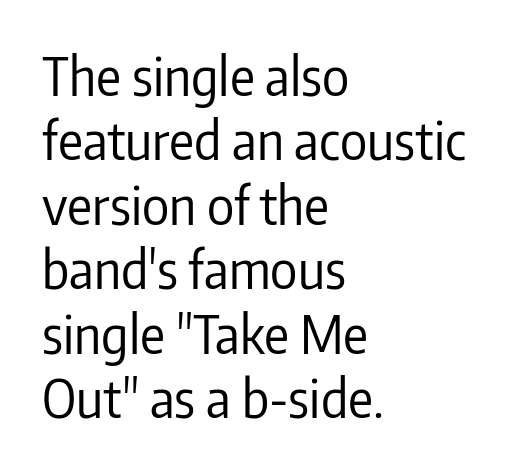
{"serif": "no", "italic": "no", "bold": "no", "weight": "regular", "width": "condensed", "stroke_contrast": "low", "x_height": "medium", "monospaced": "no", "underline": "no", "align": "left", "line_spacing_ratio": 1.24, "letter_spacing": "normal", "letter_spacing_em": 0.0, "glyph_px": 52}
